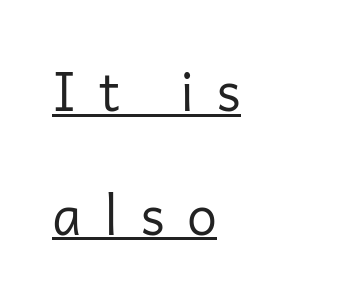
The image shows 54 px regular-weight sans-serif type, upright; set left-aligned, loose line spacing (2.29x), unusually wide letter spacing (+0.41 em), underlined; low stroke contrast and a medium x-height.
